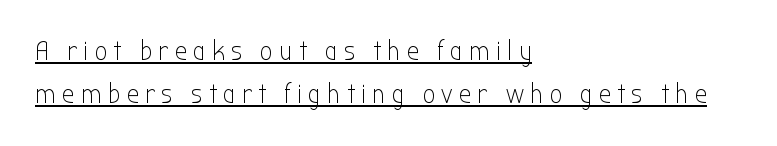
Q: Is the text bold? A: No.
Q: Is the text italic (slanted)? A: No, it is upright.
Q: Is the text underlined? A: Yes.
Q: How is the paragraph aligned? A: Left-aligned.
Q: Is the spacing between letters normal or unusually wide? A: Unusually wide.
Q: Is the spacing between lines tight, normal or loose? A: Normal.
